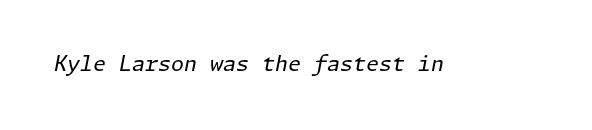
Compared with typical body copy, the letter spacing here is the same. Anything drawn beneath the words? Only blank space. Is this a heavy cut? Hardly; it is regular or lighter. A typesetter would mark this as italic.
